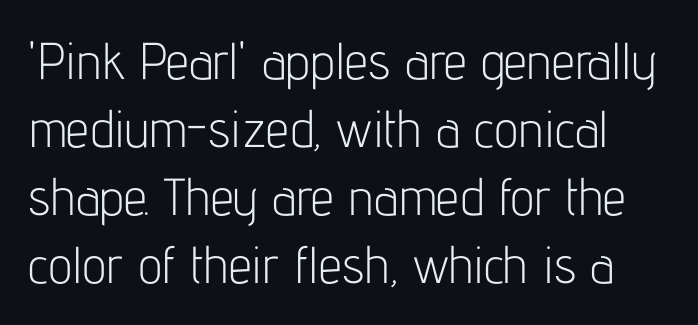
The image shows 52 px light, condensed sans-serif type, upright; set normal line spacing (1.31x), normal letter spacing, not underlined; low stroke contrast and a medium x-height.
